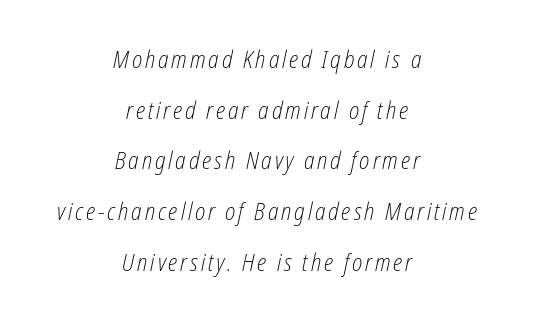
The image shows 24 px text type, italic (leaning right); set centered, loose line spacing (2.11x), not underlined.
